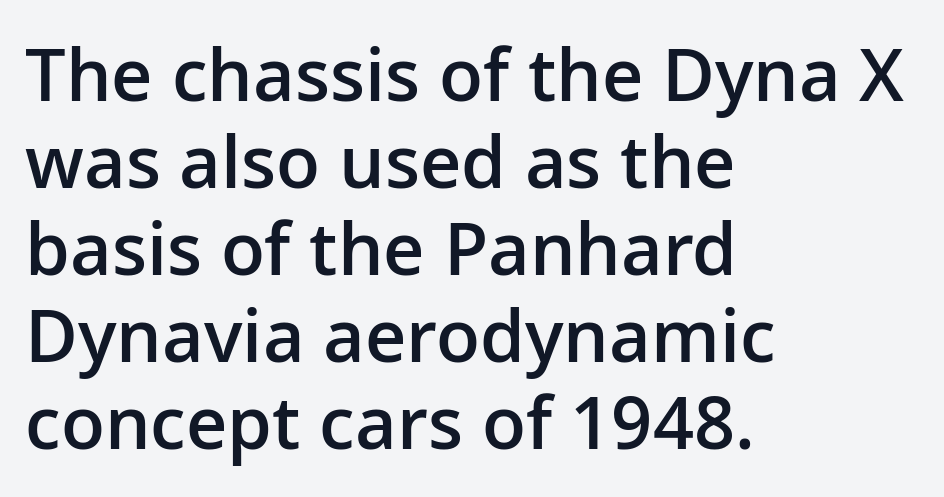
{"serif": "no", "italic": "no", "bold": "semi", "weight": "semibold", "width": "normal", "stroke_contrast": "low", "x_height": "medium", "monospaced": "no", "underline": "no", "align": "left", "line_spacing_ratio": 1.21, "letter_spacing": "normal", "letter_spacing_em": 0.0, "glyph_px": 72}
